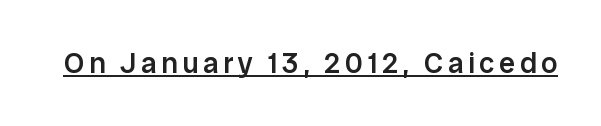
The image shows 29 px semibold sans-serif type, upright; set underlined; low stroke contrast and a medium x-height.
